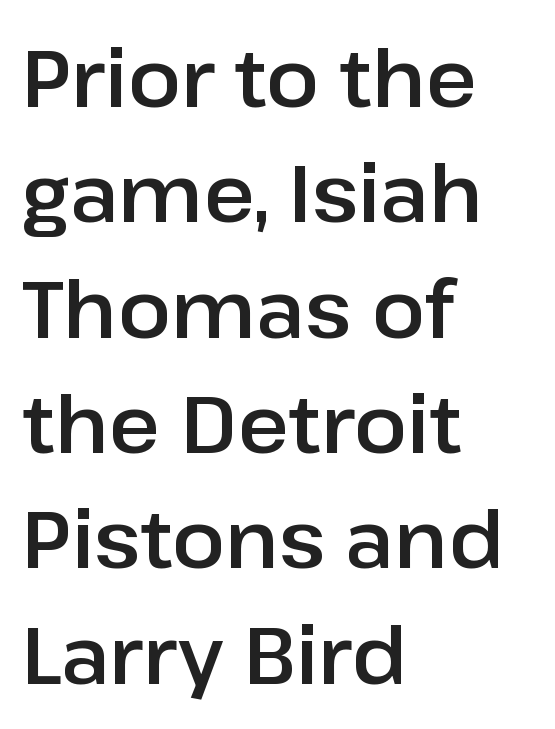
The image shows 79 px sans-serif type, upright; set left-aligned, normal line spacing (1.46x), normal letter spacing, not underlined; low stroke contrast and a medium x-height.
